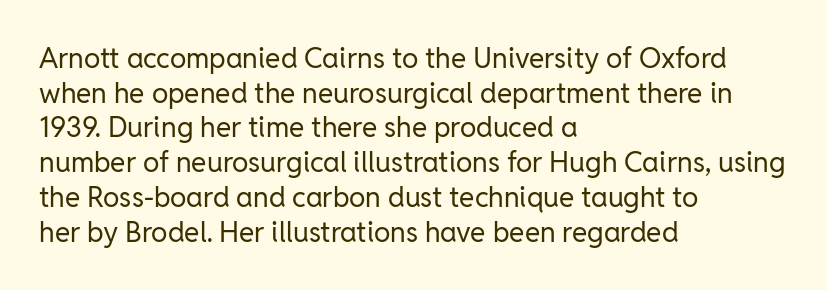
Q: Is the text bold? A: No.
Q: Is the text italic (slanted)? A: No, it is upright.
Q: Is the typeface a serif or a sans-serif typeface? A: Sans-serif.
Q: Is the text underlined? A: No.
Q: How is the paragraph aligned? A: Left-aligned.
Q: Is the spacing between letters normal or unusually wide? A: Normal.
Q: Width (condensed, normal, or wide)? A: Normal.
Q: Stroke contrast? A: Low.
Q: x-height? A: Medium.
Q: Monospaced? A: No.
